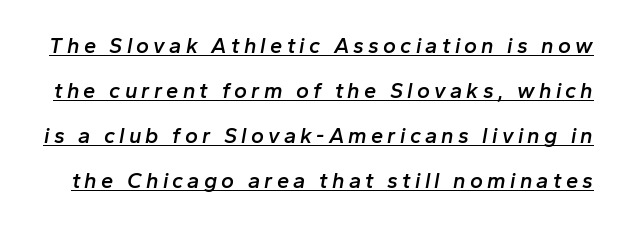
Q: Is the text bold? A: Semi-bold.
Q: Is the text italic (slanted)? A: Yes, it leans right by about 10 degrees.
Q: Is the text underlined? A: Yes.
Q: Is the spacing between lines tight, normal or loose? A: Loose.
